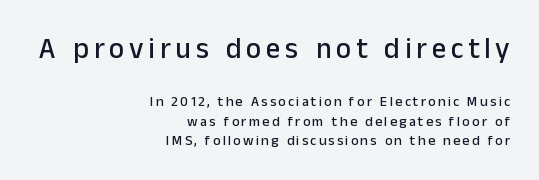
{"serif": "no", "italic": "no", "width": "normal", "stroke_contrast": "low", "x_height": "medium", "monospaced": "no", "underline": "no", "align": "right", "line_spacing": "normal", "line_spacing_ratio": 1.38, "larger_block": "first", "size_ratio": 2.07, "glyph_px": 29}
